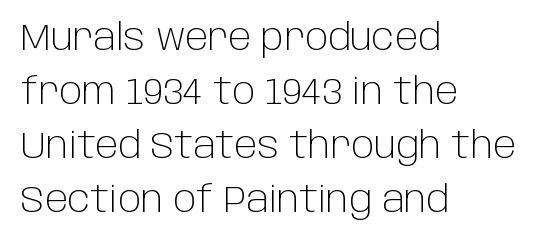
The image shows 36 px light sans-serif type, upright; set left-aligned, normal line spacing (1.5x), normal letter spacing, not underlined; low stroke contrast and a large x-height.
